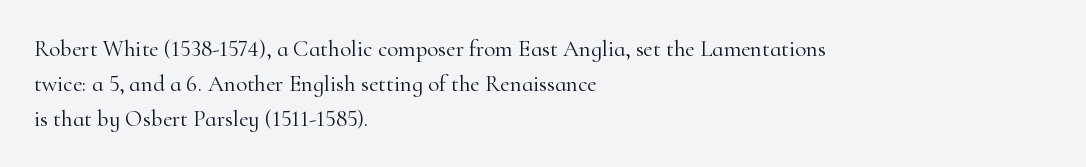
The image shows 23 px text type, upright; set left-aligned, normal line spacing (1.52x), normal letter spacing, not underlined.
